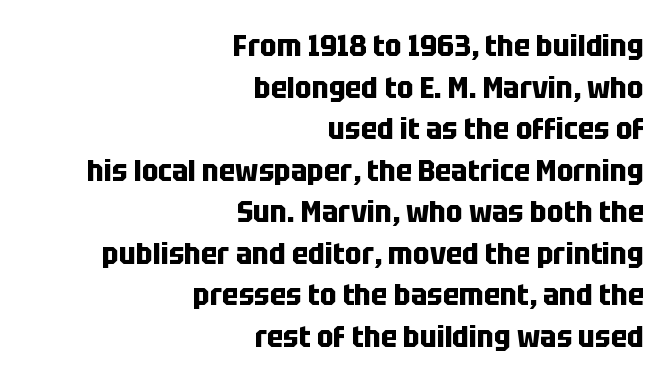
The image shows 31 px bold, condensed sans-serif type, upright; set right-aligned, normal line spacing (1.34x), normal letter spacing, not underlined; low stroke contrast and a large x-height.
